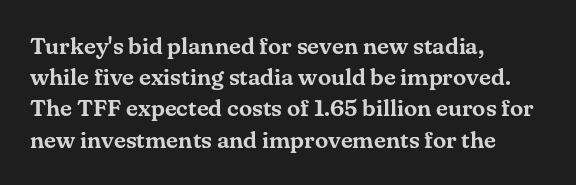
Q: Is the text italic (slanted)? A: No, it is upright.
Q: Is the text underlined? A: No.
Q: How is the paragraph aligned? A: Left-aligned.
Q: Is the spacing between letters normal or unusually wide? A: Normal.
Q: Is the spacing between lines tight, normal or loose? A: Normal.
